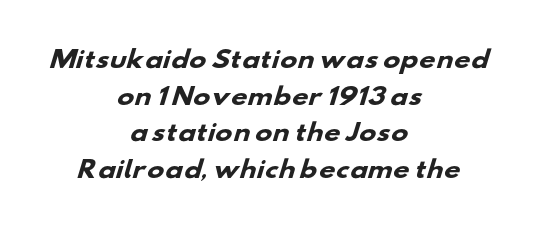
The image shows 23 px bold type; set centered, normal line spacing (1.59x), normal letter spacing, not underlined.
